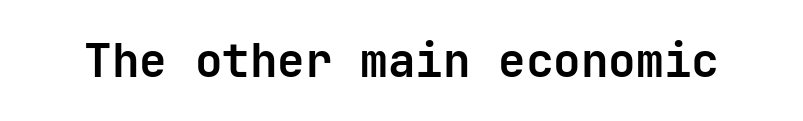
{"serif": "no", "italic": "no", "bold": "yes", "weight": "bold", "width": "normal", "stroke_contrast": "low", "x_height": "medium", "monospaced": "yes", "underline": "no", "letter_spacing": "normal", "letter_spacing_em": 0.0, "glyph_px": 46}
